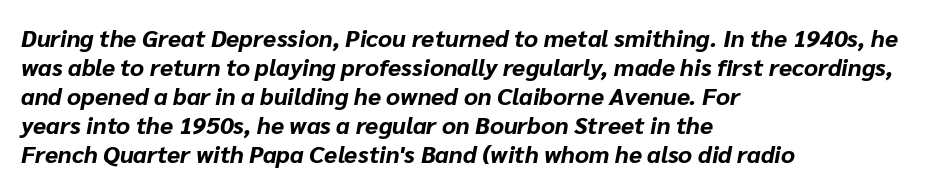
Q: Is the text bold? A: Yes.
Q: Is the text italic (slanted)? A: Yes, it leans right by about 10 degrees.
Q: Is the text underlined? A: No.
Q: How is the paragraph aligned? A: Left-aligned.
Q: Is the spacing between letters normal or unusually wide? A: Normal.
